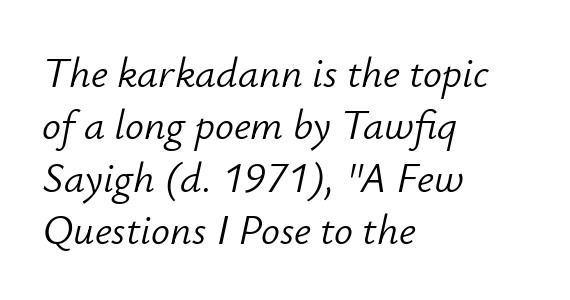
{"italic": "yes", "lean": "right", "slant_degrees": 12, "bold": "no", "weight": "light", "width": "normal", "stroke_contrast": "low", "x_height": "small", "monospaced": "no", "underline": "no", "align": "left", "line_spacing": "normal", "line_spacing_ratio": 1.25, "letter_spacing": "normal", "letter_spacing_em": 0.0, "glyph_px": 42}
